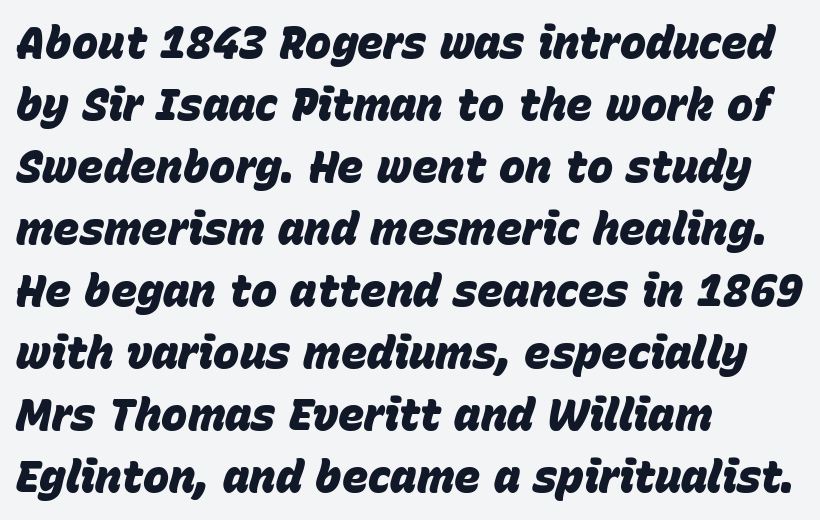
The image shows 44 px heavy type, italic (leaning right); set left-aligned, normal line spacing (1.41x), normal letter spacing, not underlined; low stroke contrast and a large x-height.
